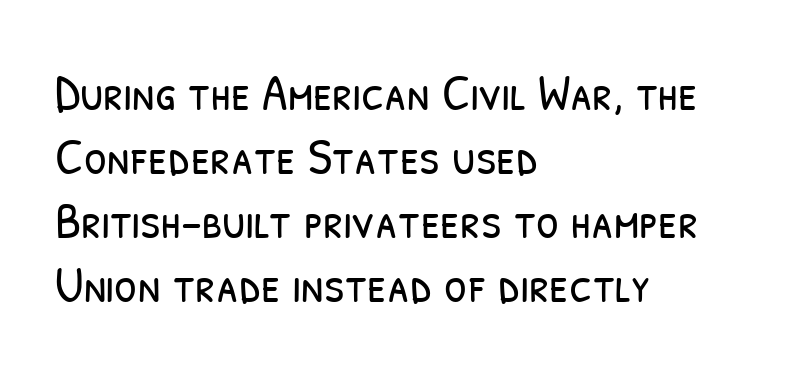
The image shows 52 px light, condensed sans-serif type; set left-aligned, line spacing 1.23x, normal letter spacing, not underlined; low stroke contrast and a medium x-height.
